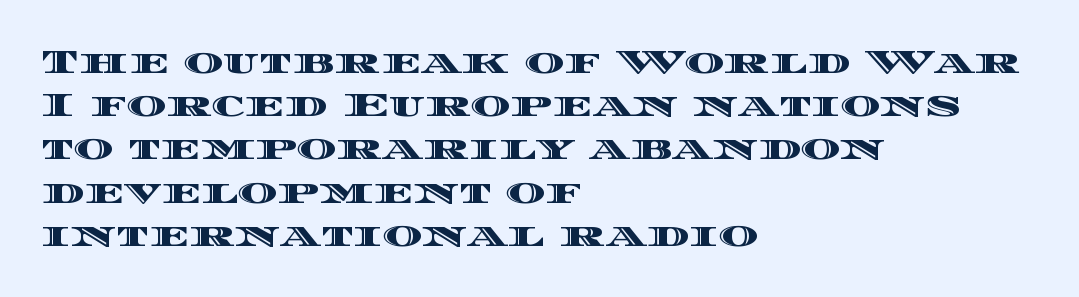
{"italic": "no", "width": "wide", "x_height": "large", "monospaced": "no", "underline": "no", "align": "left", "line_spacing": "normal", "line_spacing_ratio": 1.27, "letter_spacing": "normal", "letter_spacing_em": 0.0, "glyph_px": 34}
